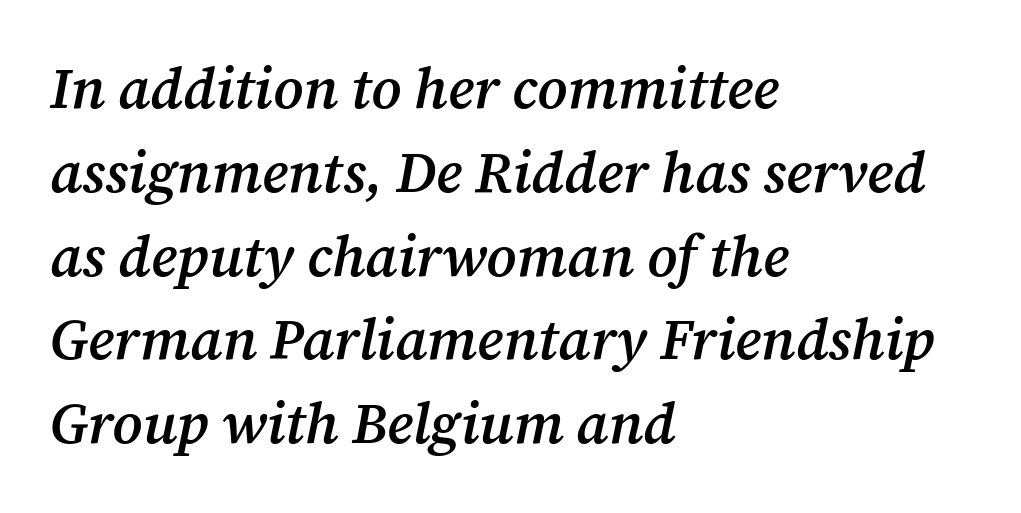
Q: Is the text bold? A: Semi-bold.
Q: Is the text italic (slanted)? A: Yes, it leans right by about 12 degrees.
Q: Is the typeface a serif or a sans-serif typeface? A: Serif.
Q: Is the text underlined? A: No.
Q: How is the paragraph aligned? A: Left-aligned.
Q: Is the spacing between letters normal or unusually wide? A: Normal.
Q: Is the spacing between lines tight, normal or loose? A: Normal.
Q: Width (condensed, normal, or wide)? A: Normal.
Q: Stroke contrast? A: Medium.
Q: x-height? A: Medium.
Q: Monospaced? A: No.
